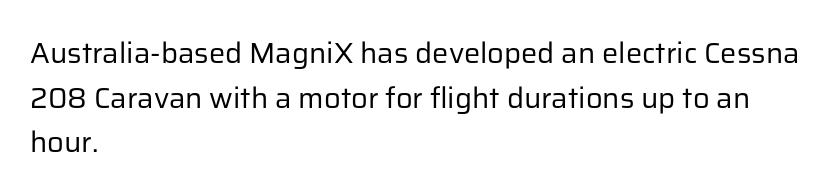
The image shows 29 px regular-weight sans-serif type, upright; set left-aligned, normal line spacing (1.54x), normal letter spacing, not underlined; low stroke contrast and a medium x-height.
